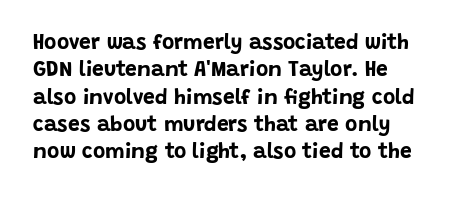
{"italic": "no", "bold": "yes", "underline": "no", "align": "left", "line_spacing": "normal", "line_spacing_ratio": 1.3, "letter_spacing": "normal", "letter_spacing_em": 0.0, "glyph_px": 21}
